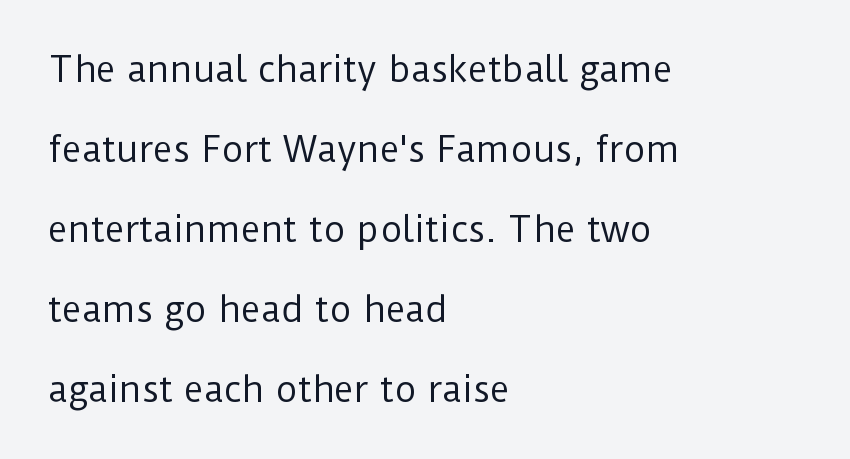
Q: Is the text bold? A: No.
Q: Is the text italic (slanted)? A: No, it is upright.
Q: Is the typeface a serif or a sans-serif typeface? A: Sans-serif.
Q: Is the text underlined? A: No.
Q: How is the paragraph aligned? A: Left-aligned.
Q: Is the spacing between letters normal or unusually wide? A: Normal.
Q: Is the spacing between lines tight, normal or loose? A: Loose.
Q: Width (condensed, normal, or wide)? A: Normal.
Q: Stroke contrast? A: Low.
Q: x-height? A: Medium.
Q: Monospaced? A: No.
